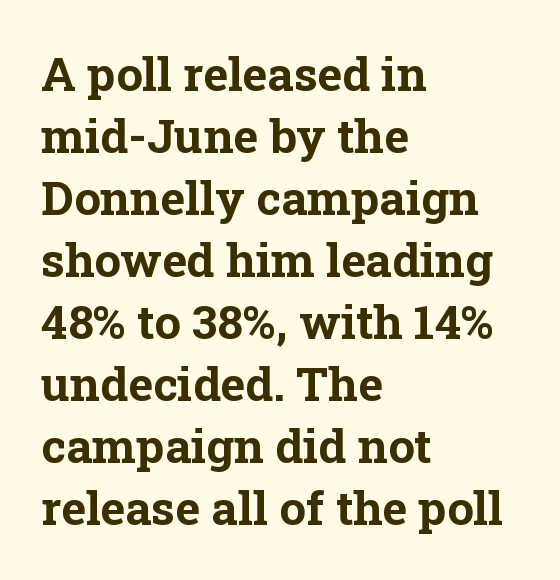
The image shows 47 px bold serif type, upright; set left-aligned, normal line spacing (1.32x), normal letter spacing, not underlined; low stroke contrast and a medium x-height.
